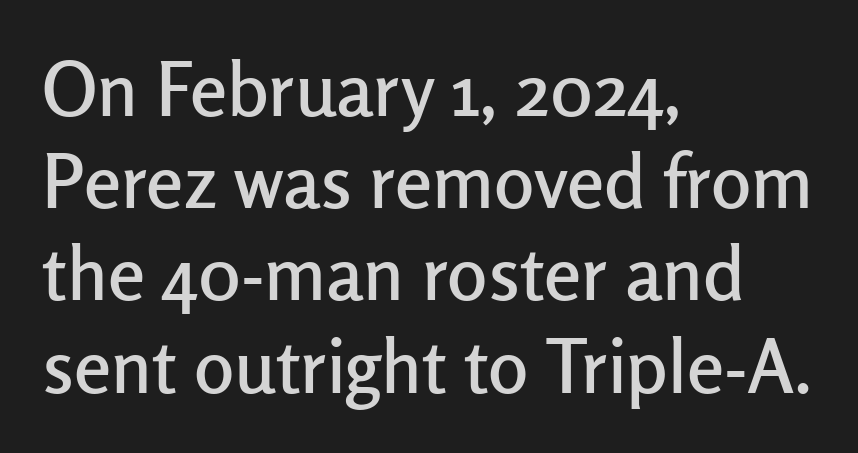
The image shows 75 px sans-serif type, upright; set left-aligned, line spacing 1.23x, normal letter spacing, not underlined; low stroke contrast and a medium x-height.
